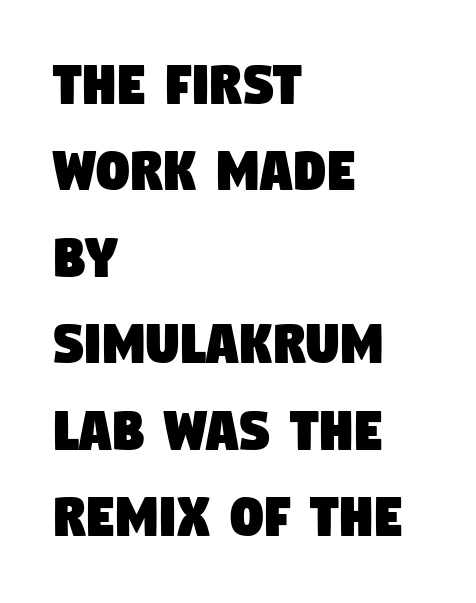
{"serif": "no", "width": "condensed", "stroke_contrast": "low", "x_height": "large", "monospaced": "no", "underline": "no", "align": "left", "line_spacing": "normal", "line_spacing_ratio": 1.33, "letter_spacing": "normal", "letter_spacing_em": 0.0, "glyph_px": 65}
